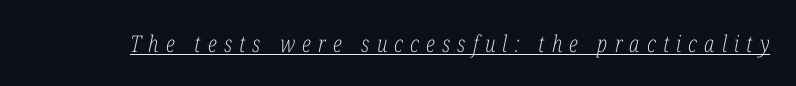
Each line of the rendering has a horizontal stroke beneath the glyphs. Honestly, the letter spacing is so wide it's the main thing you notice. A typesetter would mark this as italic. The strokes are not fattened; the text isn't bold.
